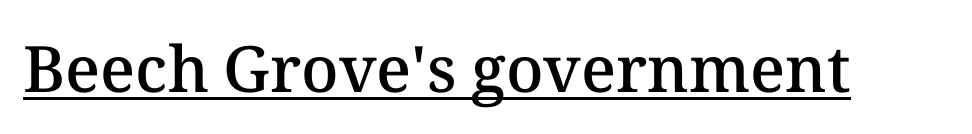
The line texture is even and compact thanks to regular tracking. The typesetter has applied underlining to the passage shown. Proportional: the letters do not fall into vertical columns. Is the type bold? Partly — it's a semibold, heavier than regular but not fully bold. Nope, not italic — everything's standing straight.
